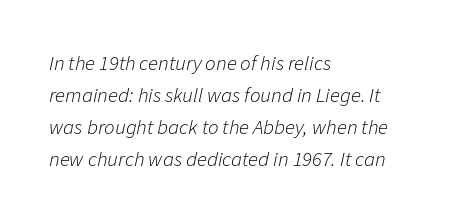
The image shows 21 px text type, italic (leaning right); set left-aligned, normal line spacing (1.52x), normal letter spacing, not underlined.
